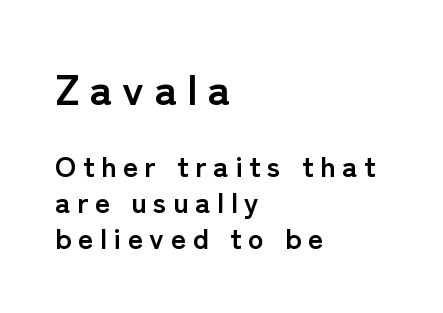
When letters stand straight like this, we call the style roman or upright. Check the space under the baseline: it is left empty. Loose tracking; the words dissolve into strings of separated letters. The face used here is a sans, in the tradition of grotesques and geometrics.
